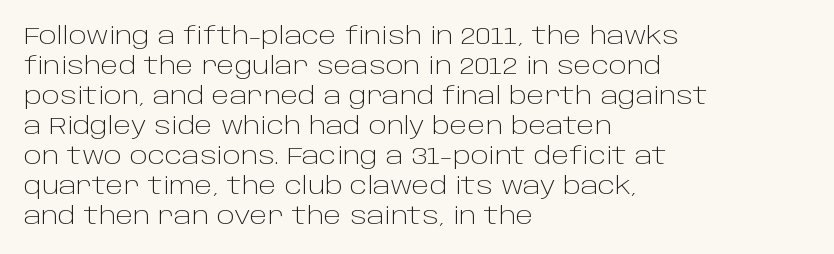
Q: Is the text bold? A: No.
Q: Is the text italic (slanted)? A: No, it is upright.
Q: Is the text underlined? A: No.
Q: How is the paragraph aligned? A: Left-aligned.
Q: Is the spacing between letters normal or unusually wide? A: Normal.
Q: Is the spacing between lines tight, normal or loose? A: Normal.
